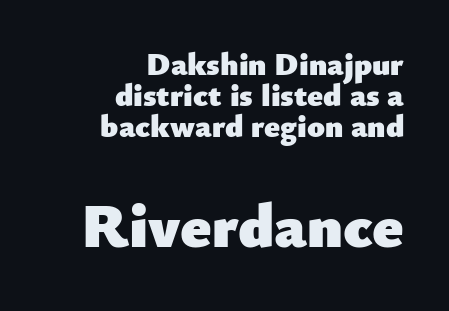
{"serif": "no", "italic": "no", "bold": "yes", "weight": "heavy", "width": "normal", "stroke_contrast": "low", "x_height": "small", "monospaced": "no", "underline": "no", "align": "right", "line_spacing": "tight", "line_spacing_ratio": 0.97, "letter_spacing": "normal", "letter_spacing_em": 0.0, "larger_block": "second", "size_ratio": 1.97, "glyph_px": 63}
